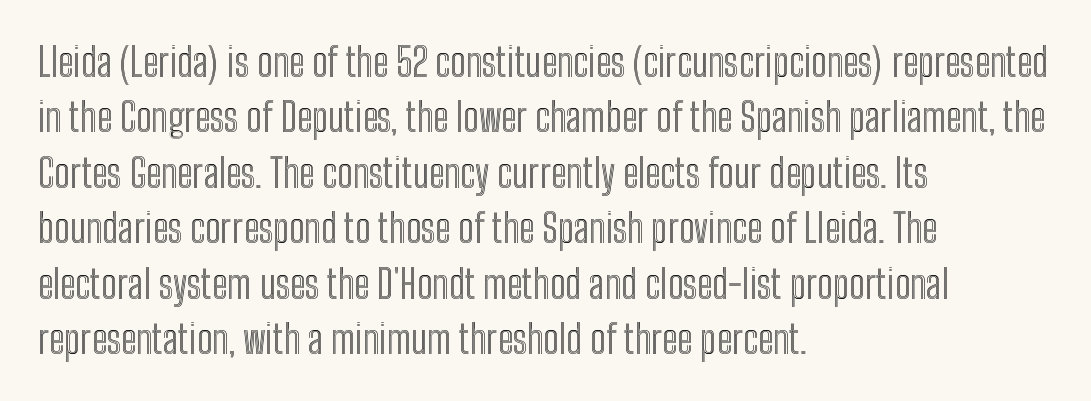
{"italic": "no", "width": "condensed", "x_height": "medium", "monospaced": "no", "underline": "no", "align": "left", "line_spacing": "normal", "line_spacing_ratio": 1.42, "letter_spacing": "normal", "letter_spacing_em": 0.0, "glyph_px": 39}
